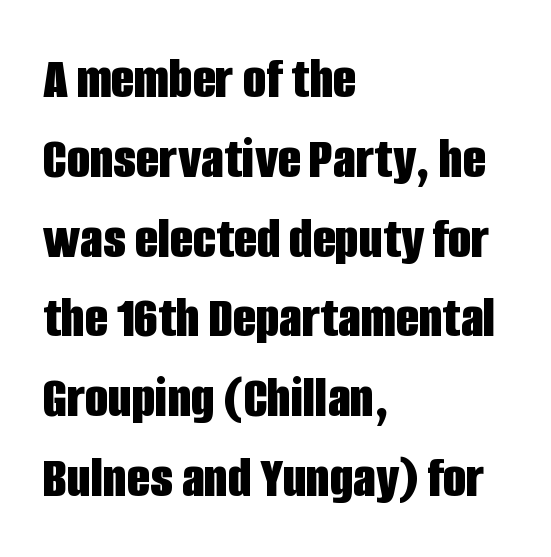
Q: Is the text bold? A: Yes.
Q: Is the text italic (slanted)? A: No, it is upright.
Q: Is the typeface a serif or a sans-serif typeface? A: Sans-serif.
Q: Is the text underlined? A: No.
Q: How is the paragraph aligned? A: Left-aligned.
Q: Is the spacing between letters normal or unusually wide? A: Normal.
Q: Is the spacing between lines tight, normal or loose? A: Normal.
Q: Width (condensed, normal, or wide)? A: Condensed.
Q: Stroke contrast? A: Low.
Q: x-height? A: Large.
Q: Monospaced? A: No.
